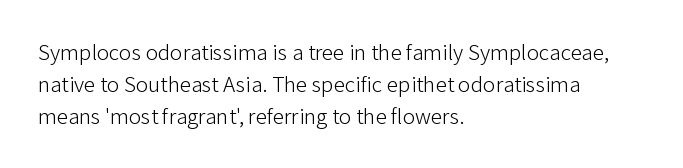
Caption: standard tracking, unaltered. Does the leading feel generous? No, just average. The lines are quadded left. Check the space under the baseline: it is left empty.
